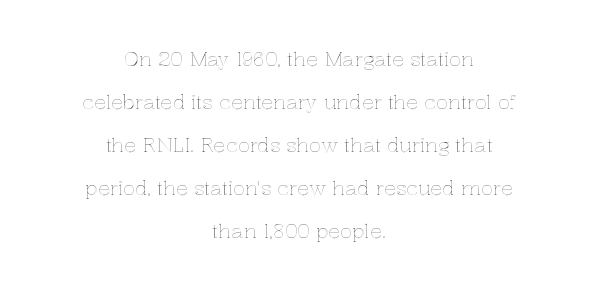
Q: Is the text italic (slanted)? A: No, it is upright.
Q: Is the text underlined? A: No.
Q: How is the paragraph aligned? A: Centered.
Q: Is the spacing between letters normal or unusually wide? A: Normal.
Q: Is the spacing between lines tight, normal or loose? A: Loose.
